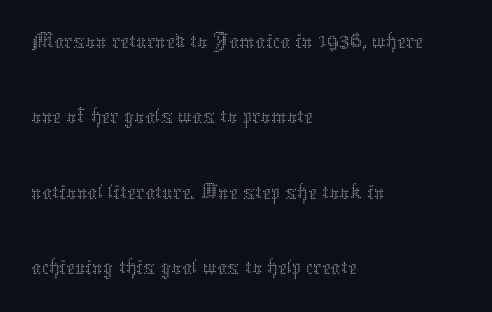
The image shows 49 px thin type, upright; set left-aligned, normal line spacing (1.54x), normal letter spacing, not underlined; medium stroke contrast and a medium x-height.
